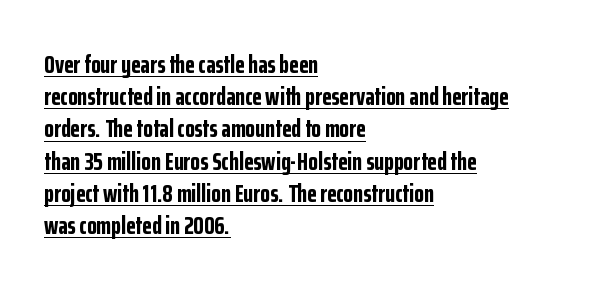
Horizontal alignment here is leftward, the default for most running prose. The lettering stays uniformly vertical, giving the passage a roman look. A continuous stroke trails under the words, as in a hyperlink. Heft: maximum for text — a bold.
